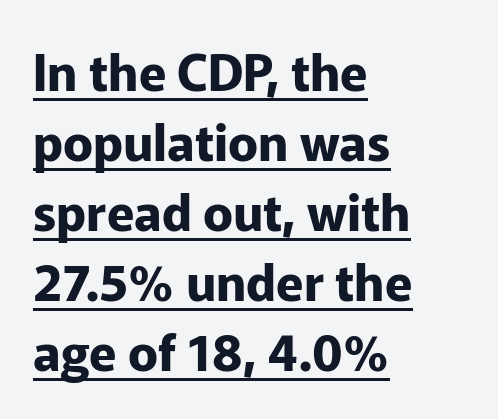
Q: Is the text bold? A: Yes.
Q: Is the text italic (slanted)? A: No, it is upright.
Q: Is the typeface a serif or a sans-serif typeface? A: Sans-serif.
Q: Is the text underlined? A: Yes.
Q: How is the paragraph aligned? A: Left-aligned.
Q: Is the spacing between letters normal or unusually wide? A: Normal.
Q: Is the spacing between lines tight, normal or loose? A: Normal.
Q: Width (condensed, normal, or wide)? A: Normal.
Q: Stroke contrast? A: Low.
Q: x-height? A: Medium.
Q: Monospaced? A: No.
